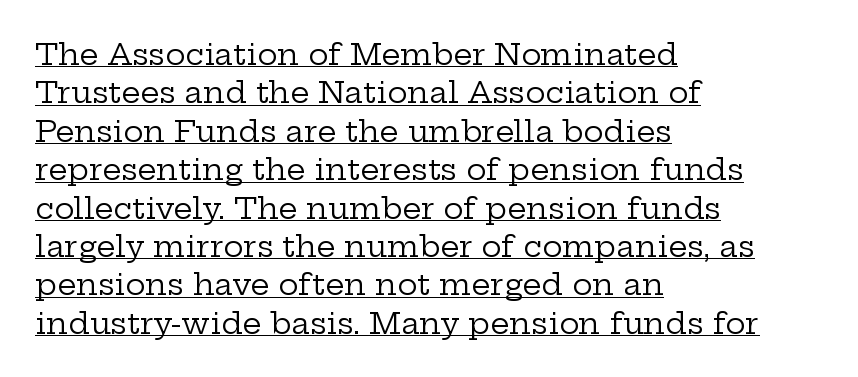
Q: Is the text bold? A: No.
Q: Is the text italic (slanted)? A: No, it is upright.
Q: Is the typeface a serif or a sans-serif typeface? A: Serif.
Q: Is the text underlined? A: Yes.
Q: How is the paragraph aligned? A: Left-aligned.
Q: Is the spacing between letters normal or unusually wide? A: Normal.
Q: Is the spacing between lines tight, normal or loose? A: Normal.
Q: Width (condensed, normal, or wide)? A: Wide.
Q: Stroke contrast? A: Low.
Q: x-height? A: Medium.
Q: Monospaced? A: No.
